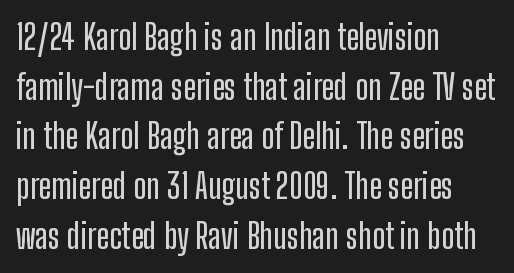
{"serif": "no", "italic": "no", "width": "condensed", "stroke_contrast": "low", "x_height": "medium", "monospaced": "no", "underline": "no", "align": "left", "line_spacing": "normal", "line_spacing_ratio": 1.46, "letter_spacing": "normal", "letter_spacing_em": 0.0, "glyph_px": 34}
